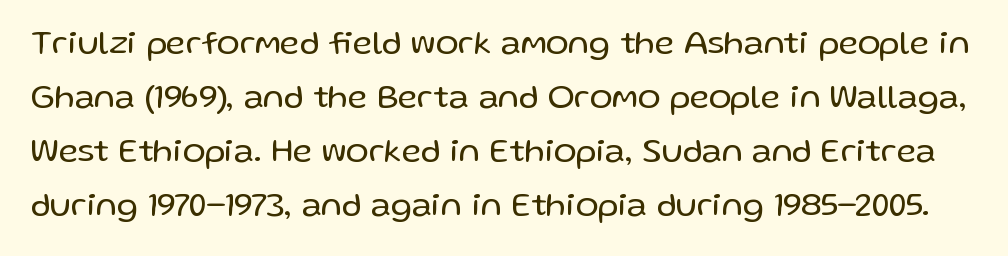
The image shows 34 px regular-weight sans-serif type, upright; set normal line spacing (1.59x), normal letter spacing, not underlined; low stroke contrast and a medium x-height.
